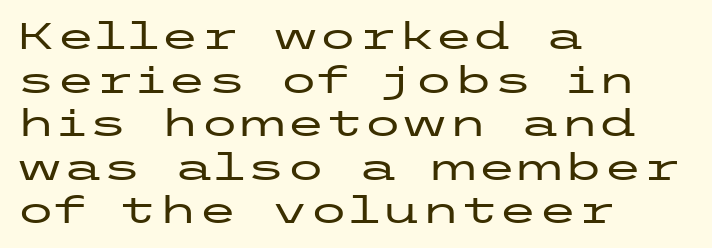
The font's upright variant was chosen for this text. Is the letter spacing exaggerated? No — it looks like the ordinary default. Check under the words: just untouched page. The typesetter chose a ragged-right arrangement here. In terms of letterform style, serifs are entirely absent.
